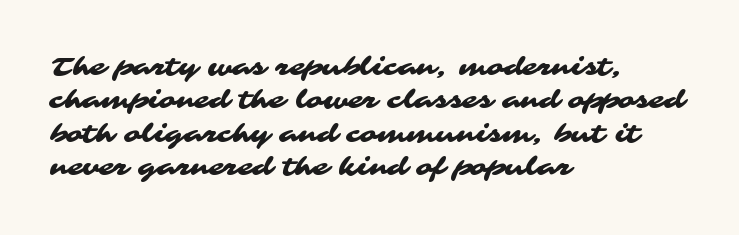
Q: Is the text underlined? A: No.
Q: How is the paragraph aligned? A: Left-aligned.
Q: Is the spacing between letters normal or unusually wide? A: Normal.
Q: Is the spacing between lines tight, normal or loose? A: Normal.
